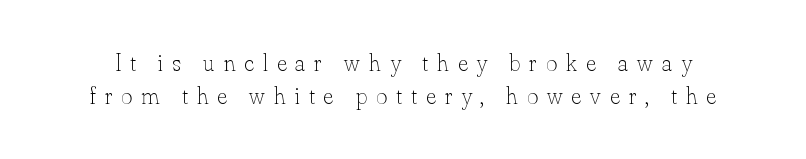
The image shows 24 px text type, upright; set normal line spacing (1.38x), unusually wide letter spacing (+0.38 em), not underlined.
